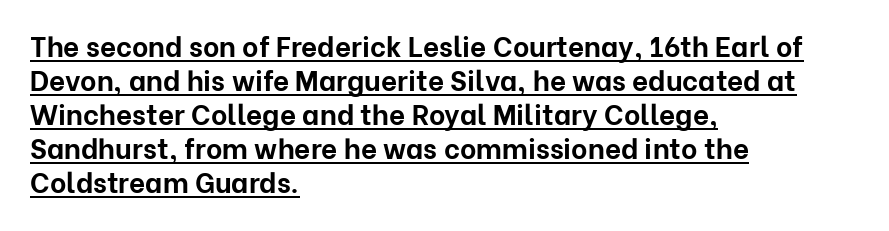
The image shows 28 px bold sans-serif type, upright; set left-aligned, line spacing 1.21x, normal letter spacing, underlined; low stroke contrast and a medium x-height.
